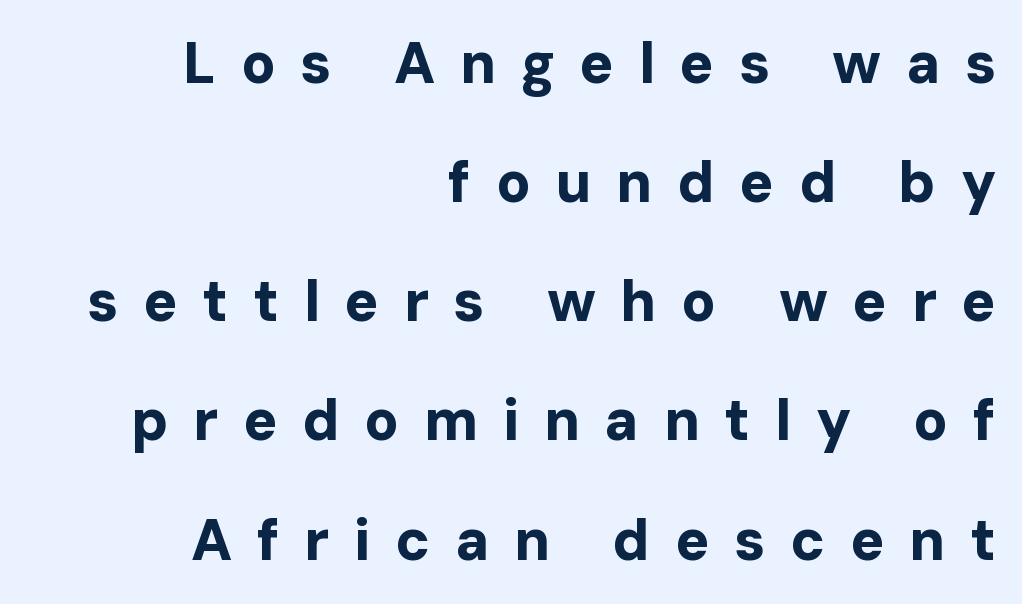
{"serif": "no", "italic": "no", "bold": "yes", "weight": "bold", "width": "normal", "stroke_contrast": "low", "x_height": "medium", "monospaced": "no", "underline": "no", "align": "right", "line_spacing": "loose", "line_spacing_ratio": 2.09, "letter_spacing": "wide", "letter_spacing_em": 0.43, "glyph_px": 57}
